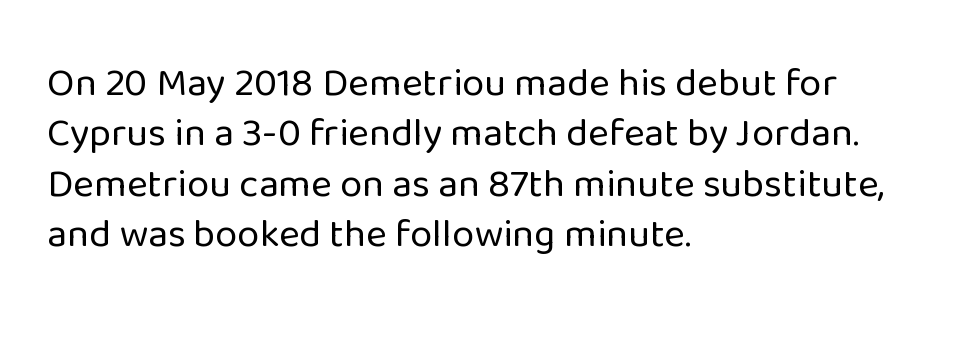
Q: Is the text bold? A: No.
Q: Is the text italic (slanted)? A: No, it is upright.
Q: Is the typeface a serif or a sans-serif typeface? A: Sans-serif.
Q: Is the text underlined? A: No.
Q: How is the paragraph aligned? A: Left-aligned.
Q: Is the spacing between letters normal or unusually wide? A: Normal.
Q: Is the spacing between lines tight, normal or loose? A: Normal.
Q: Width (condensed, normal, or wide)? A: Normal.
Q: Stroke contrast? A: Low.
Q: x-height? A: Medium.
Q: Monospaced? A: No.
